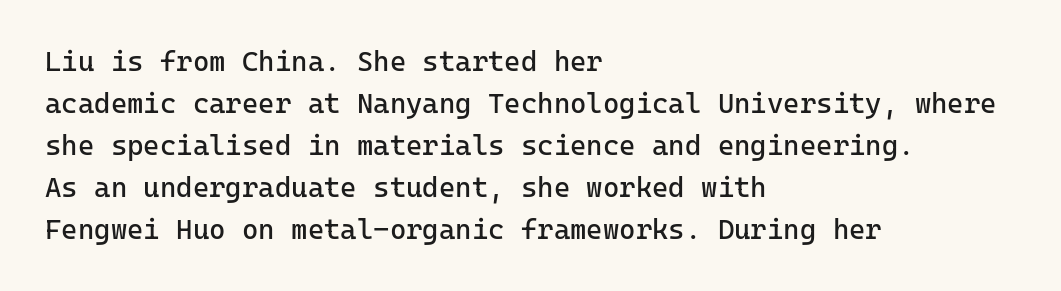
The image shows 28 px regular-weight sans-serif type, upright, monospaced; set left-aligned, normal line spacing (1.5x), normal letter spacing, not underlined; low stroke contrast and a medium x-height.
